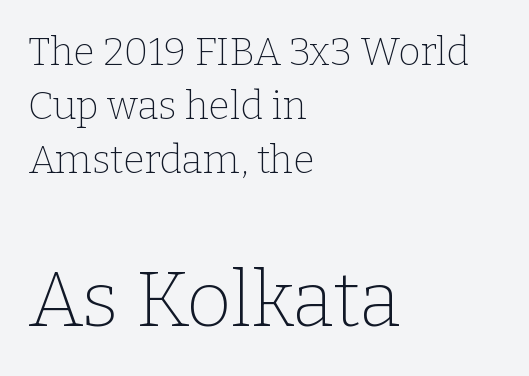
The typography opts for an upright posture over an oblique one. Caption: standard tracking, unaltered. The passage shown is not bold in any degree. Underlining? Definitely not there. This sample has the flowing, uneven cadence of proportional lettering. Reading top to bottom, the characters get bigger at the block break.
